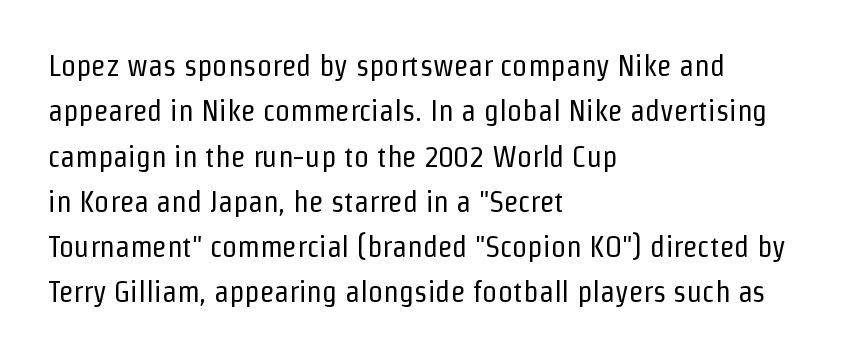
{"serif": "no", "italic": "no", "bold": "no", "weight": "regular", "width": "condensed", "stroke_contrast": "low", "x_height": "medium", "monospaced": "no", "underline": "no", "align": "left", "line_spacing": "normal", "line_spacing_ratio": 1.51, "letter_spacing": "normal", "letter_spacing_em": 0.0, "glyph_px": 30}
